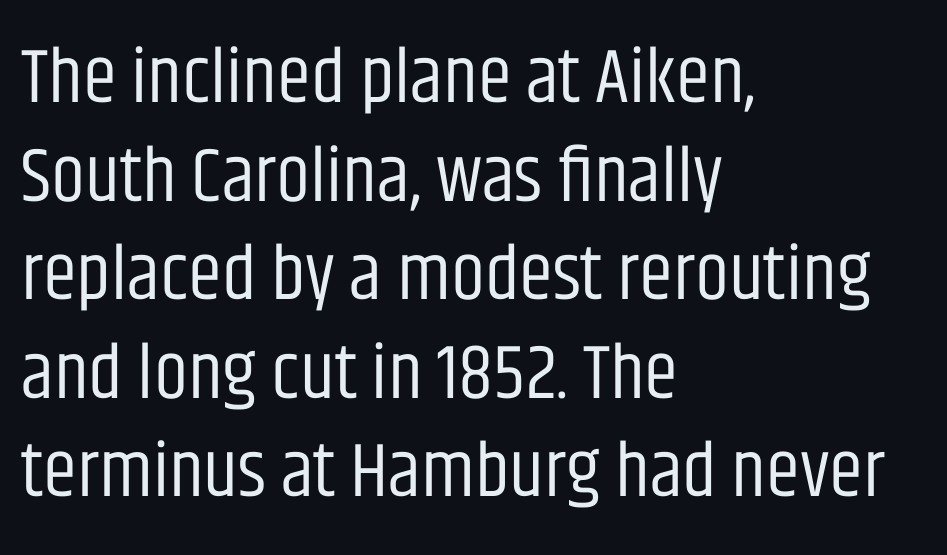
The image shows 77 px regular-weight, condensed sans-serif type, upright; set left-aligned, normal line spacing (1.28x), normal letter spacing, not underlined; low stroke contrast and a large x-height.
